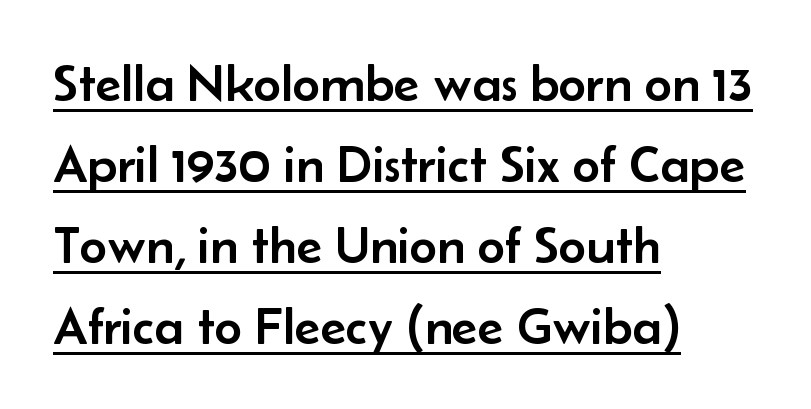
The image shows 53 px sans-serif type, upright; set left-aligned, normal line spacing (1.53x), normal letter spacing, underlined; low stroke contrast and a small x-height.
